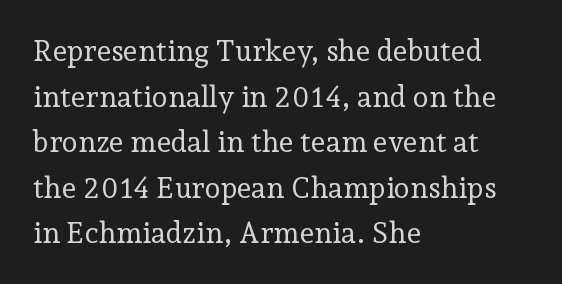
{"serif": "yes", "italic": "no", "bold": "no", "weight": "regular", "width": "normal", "stroke_contrast": "low", "x_height": "medium", "monospaced": "no", "underline": "no", "align": "left", "line_spacing": "normal", "line_spacing_ratio": 1.57, "letter_spacing": "normal", "letter_spacing_em": 0.0, "glyph_px": 29}
